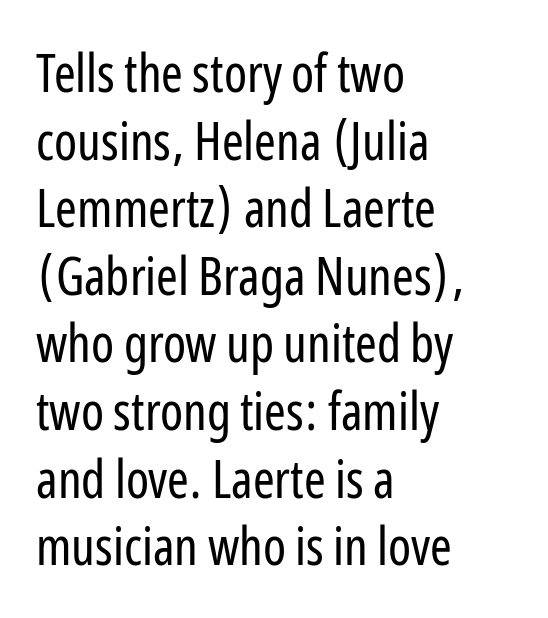
{"serif": "no", "italic": "no", "bold": "no", "weight": "regular", "width": "condensed", "stroke_contrast": "low", "x_height": "medium", "monospaced": "no", "underline": "no", "align": "left", "line_spacing": "normal", "line_spacing_ratio": 1.3, "letter_spacing": "normal", "letter_spacing_em": 0.0, "glyph_px": 52}
